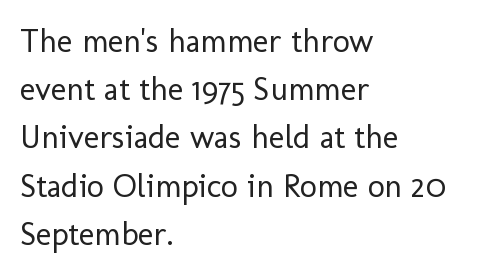
The weight would be labelled regular, book, light, or lighter still. The passage shown has conventional tracking throughout. Unmarked baselines from the first word to the last. Students, observe: this is what conventionally led text looks like. Do the characters align in a grid? No, the font is proportional.
